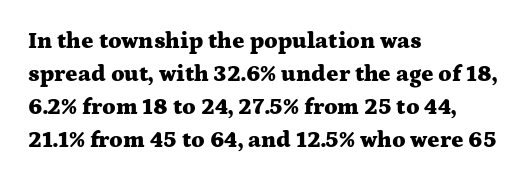
{"italic": "no", "bold": "yes", "underline": "no", "align": "left", "line_spacing": "normal", "line_spacing_ratio": 1.44, "letter_spacing": "normal", "letter_spacing_em": 0.0, "glyph_px": 23}
